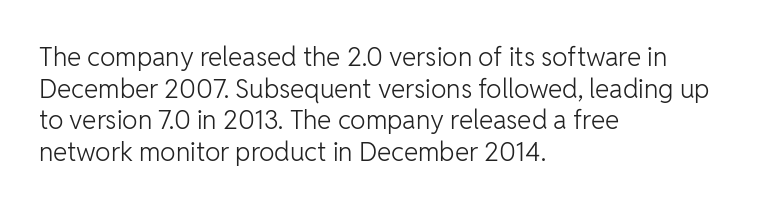
{"italic": "no", "bold": "no", "underline": "no", "align": "left", "line_spacing_ratio": 1.22, "letter_spacing": "normal", "letter_spacing_em": 0.0, "glyph_px": 26}
